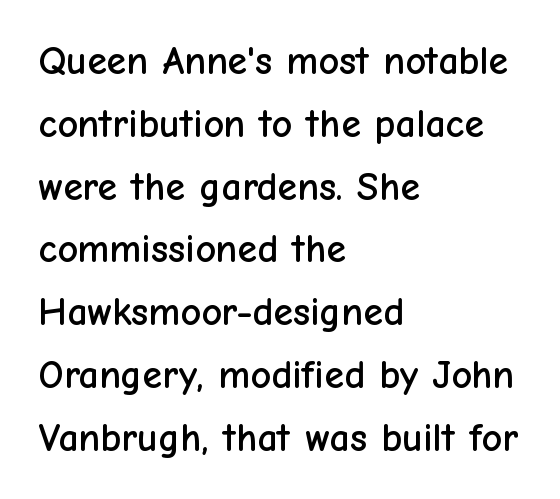
The image shows 40 px sans-serif type, upright; set left-aligned, normal line spacing (1.57x), normal letter spacing, not underlined; low stroke contrast and a medium x-height.
